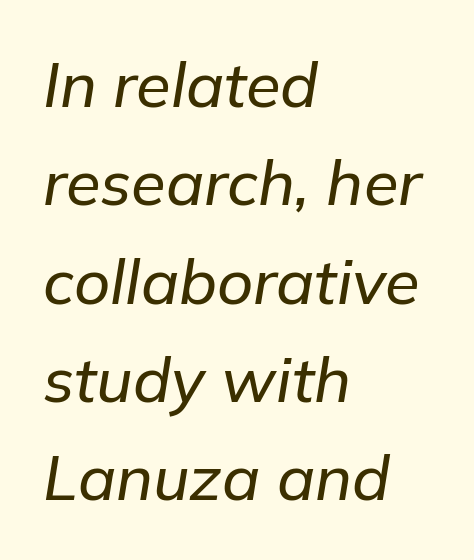
These lines sit exactly where default settings would place them. Spacing verdict: proportional, widths tailored to each character. The rag falls on the right side of this text block. There is no visible air inserted between adjacent glyphs. Any mark beneath the type? The region is blank.
